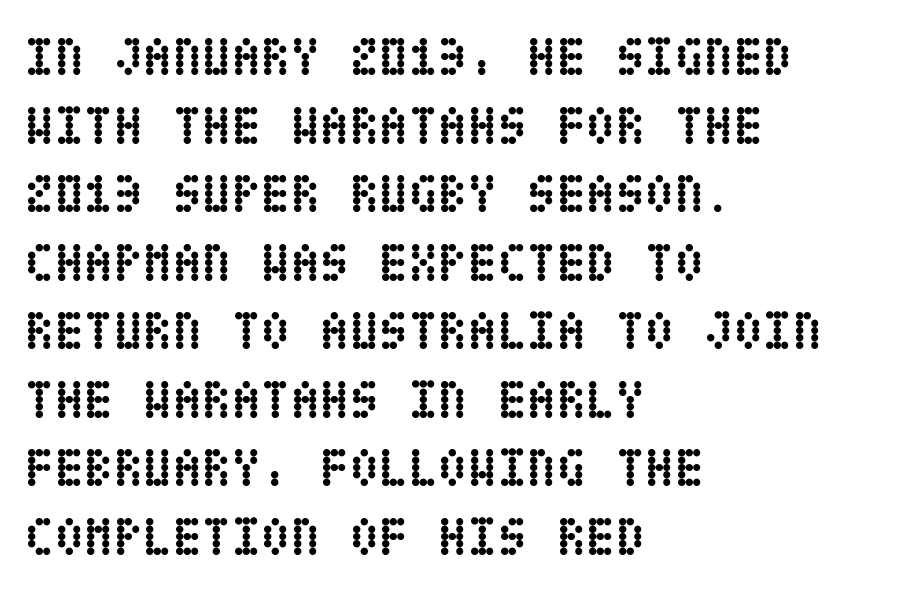
Summary of vertical rhythm: regular, with standard interline spacing. The area under the type is left untouched. Each glyph is drawn with heavy, bold strokes. Vertical strokes here are truly vertical. These lines are set flush left with a ragged right edge.
